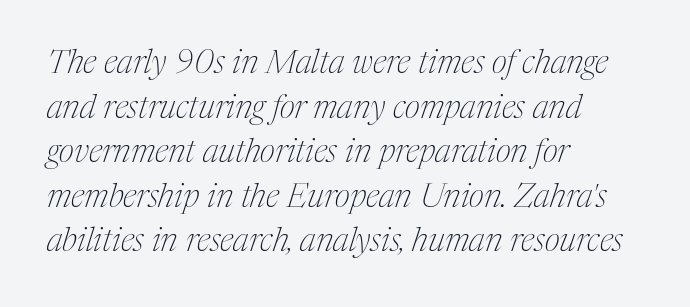
Q: Is the text bold? A: No.
Q: Is the text italic (slanted)? A: Yes, it leans right by about 17 degrees.
Q: Is the typeface a serif or a sans-serif typeface? A: Serif.
Q: Is the text underlined? A: No.
Q: How is the paragraph aligned? A: Left-aligned.
Q: Is the spacing between letters normal or unusually wide? A: Normal.
Q: Is the spacing between lines tight, normal or loose? A: Normal.
Q: Width (condensed, normal, or wide)? A: Condensed.
Q: Stroke contrast? A: Medium.
Q: x-height? A: Medium.
Q: Monospaced? A: No.
